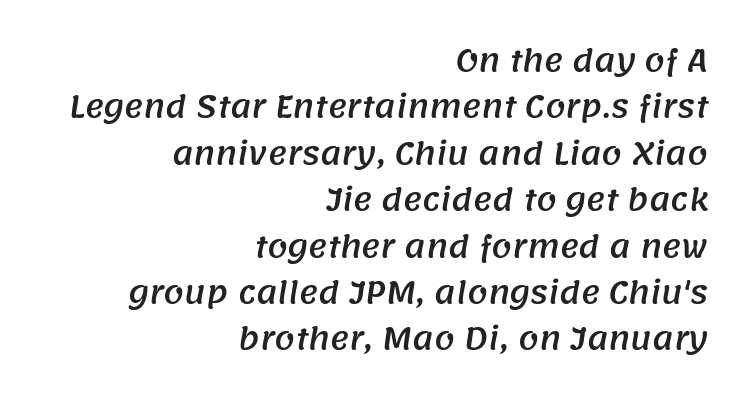
Q: Is the typeface a serif or a sans-serif typeface? A: Sans-serif.
Q: Is the text underlined? A: No.
Q: How is the paragraph aligned? A: Right-aligned.
Q: Is the spacing between letters normal or unusually wide? A: Normal.
Q: Is the spacing between lines tight, normal or loose? A: Normal.
Q: Width (condensed, normal, or wide)? A: Normal.
Q: Stroke contrast? A: Medium.
Q: x-height? A: Large.
Q: Monospaced? A: No.
